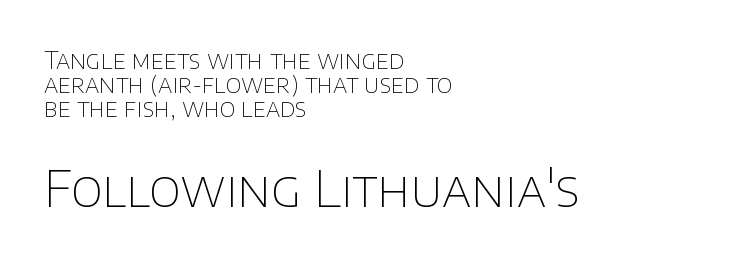
Q: Is the text bold? A: No.
Q: Is the text italic (slanted)? A: No, it is upright.
Q: Is the typeface a serif or a sans-serif typeface? A: Sans-serif.
Q: Is the text underlined? A: No.
Q: How is the paragraph aligned? A: Left-aligned.
Q: Is the spacing between letters normal or unusually wide? A: Normal.
Q: Is the spacing between lines tight, normal or loose? A: Tight.
Q: Which block of text is set in a larger size, the first (top) or the second (bottom)? A: The second (bottom) one.
Q: Width (condensed, normal, or wide)? A: Normal.
Q: Stroke contrast? A: Low.
Q: x-height? A: Large.
Q: Monospaced? A: No.
